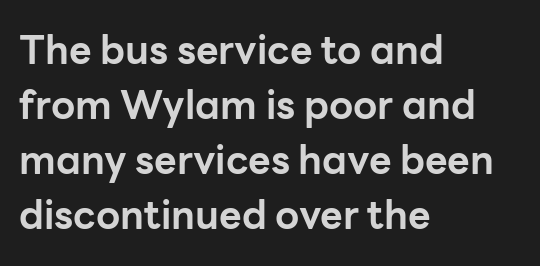
{"serif": "no", "italic": "no", "bold": "yes", "weight": "bold", "width": "normal", "stroke_contrast": "low", "x_height": "medium", "monospaced": "no", "underline": "no", "align": "left", "line_spacing": "normal", "line_spacing_ratio": 1.41, "letter_spacing": "normal", "letter_spacing_em": 0.0, "glyph_px": 39}
